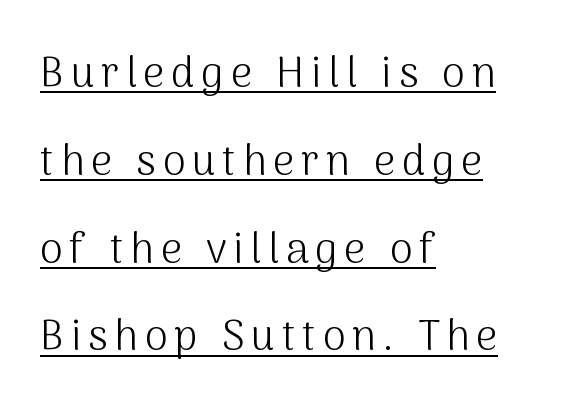
Q: Is the text bold? A: No.
Q: Is the text italic (slanted)? A: No, it is upright.
Q: Is the typeface a serif or a sans-serif typeface? A: Sans-serif.
Q: Is the text underlined? A: Yes.
Q: How is the paragraph aligned? A: Left-aligned.
Q: Is the spacing between lines tight, normal or loose? A: Loose.
Q: Width (condensed, normal, or wide)? A: Normal.
Q: Stroke contrast? A: Medium.
Q: x-height? A: Medium.
Q: Monospaced? A: No.
